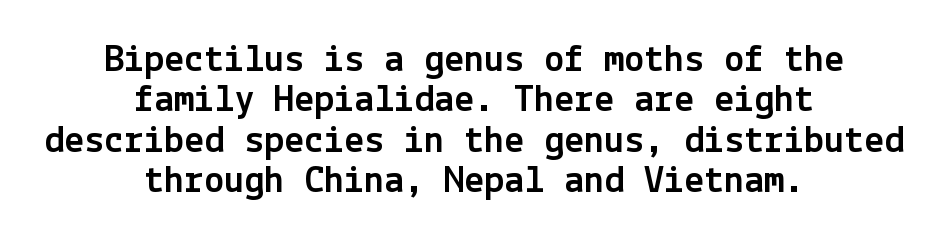
A typesetter would call this leading minimal, almost set solid. Descenders hang freely into open space. A student would call this center alignment; a typographer would say set centered. Between one letter and the next there's only the usual sliver of space.
